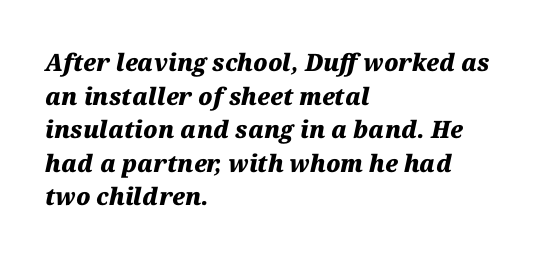
The image shows 24 px bold type, italic (leaning right); set left-aligned, normal line spacing (1.4x), normal letter spacing, not underlined.
